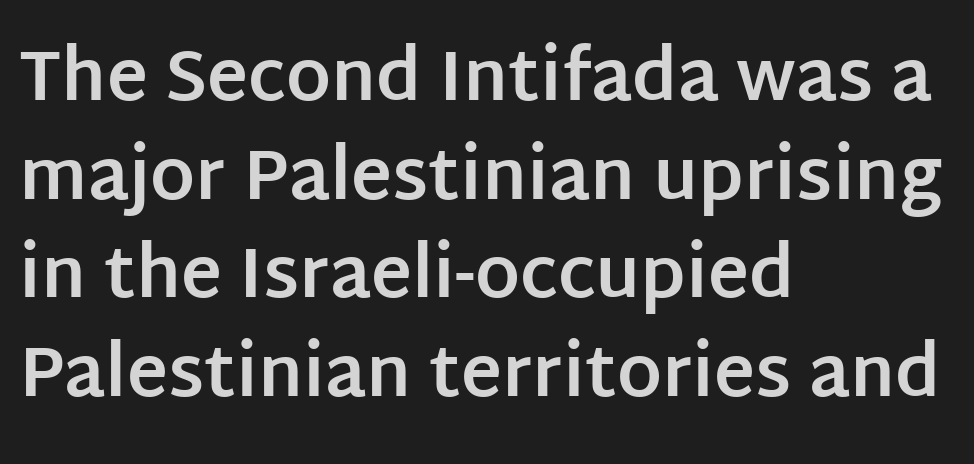
Emphasis by weight is at full strength: bold. Underlining? Definitely not there. Examine the stroke ends and you'll find no serifs. Compared with typical paragraphs, the rows here are spaced about the same. Does extra space separate the letters? No, they use regular spacing.
